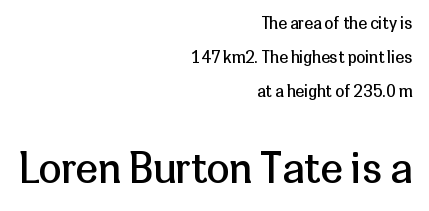
Q: Is the text bold? A: No.
Q: Is the text italic (slanted)? A: No, it is upright.
Q: Is the typeface a serif or a sans-serif typeface? A: Sans-serif.
Q: Is the text underlined? A: No.
Q: How is the paragraph aligned? A: Right-aligned.
Q: Is the spacing between letters normal or unusually wide? A: Normal.
Q: Is the spacing between lines tight, normal or loose? A: Loose.
Q: Which block of text is set in a larger size, the first (top) or the second (bottom)? A: The second (bottom) one.
Q: Width (condensed, normal, or wide)? A: Normal.
Q: Stroke contrast? A: Low.
Q: x-height? A: Medium.
Q: Monospaced? A: No.
